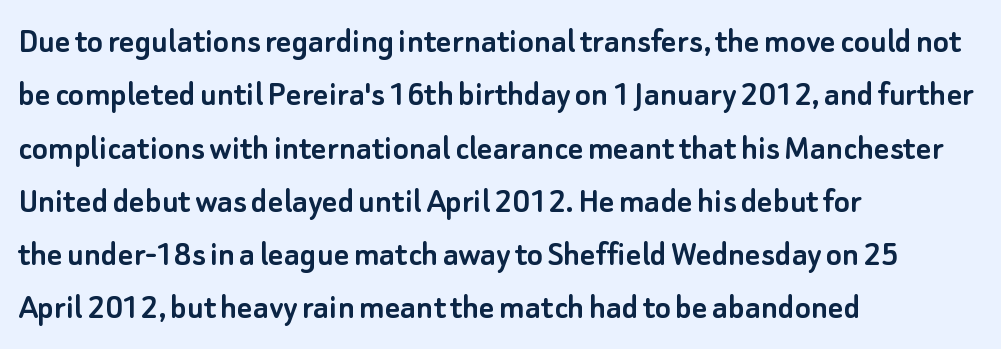
The rendering uses natural spacing where letterforms have individual widths. Each letter's strokes conclude bluntly, with no projecting serifs. The face used here is rendered with its standard letterfit. Rows of type keep a routine distance in the vertical direction. A roman cut, with each character standing at attention. These lines are set flush left with a ragged right edge.
